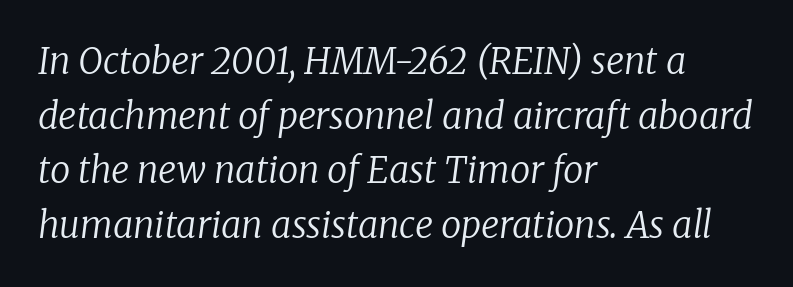
Q: Is the text bold? A: No.
Q: Is the text italic (slanted)? A: Yes, it leans right by about 8 degrees.
Q: Is the typeface a serif or a sans-serif typeface? A: Serif.
Q: Is the text underlined? A: No.
Q: How is the paragraph aligned? A: Left-aligned.
Q: Is the spacing between letters normal or unusually wide? A: Normal.
Q: Is the spacing between lines tight, normal or loose? A: Normal.
Q: Width (condensed, normal, or wide)? A: Normal.
Q: Stroke contrast? A: Low.
Q: x-height? A: Medium.
Q: Monospaced? A: No.
